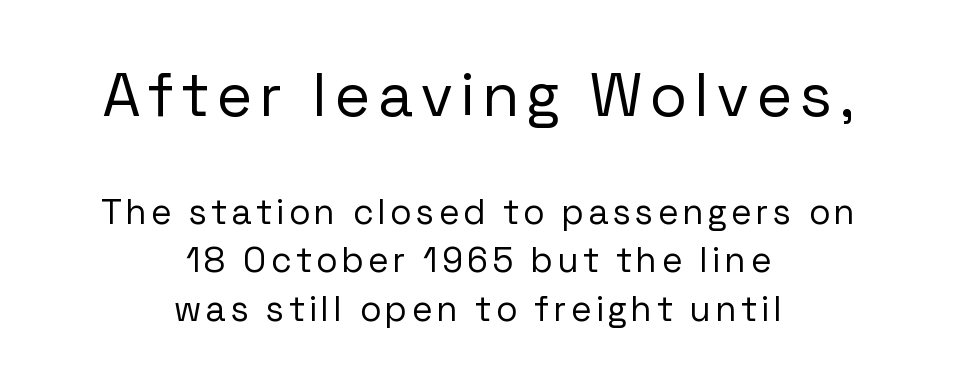
Q: Is the text bold? A: No.
Q: Is the text italic (slanted)? A: No, it is upright.
Q: Is the typeface a serif or a sans-serif typeface? A: Sans-serif.
Q: Is the text underlined? A: No.
Q: How is the paragraph aligned? A: Centered.
Q: Is the spacing between lines tight, normal or loose? A: Normal.
Q: Which block of text is set in a larger size, the first (top) or the second (bottom)? A: The first (top) one.
Q: Width (condensed, normal, or wide)? A: Normal.
Q: Stroke contrast? A: Low.
Q: x-height? A: Medium.
Q: Monospaced? A: No.
